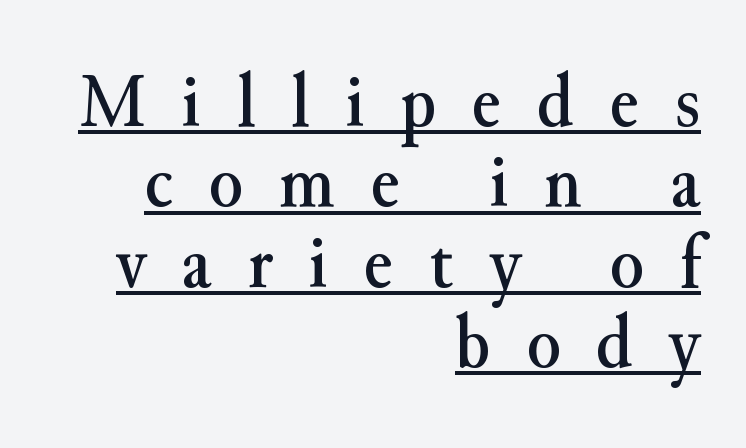
The image shows 78 px serif type, upright; set right-aligned, tight line spacing (1.03x), unusually wide letter spacing (+0.46 em), underlined; medium stroke contrast and a small x-height.
